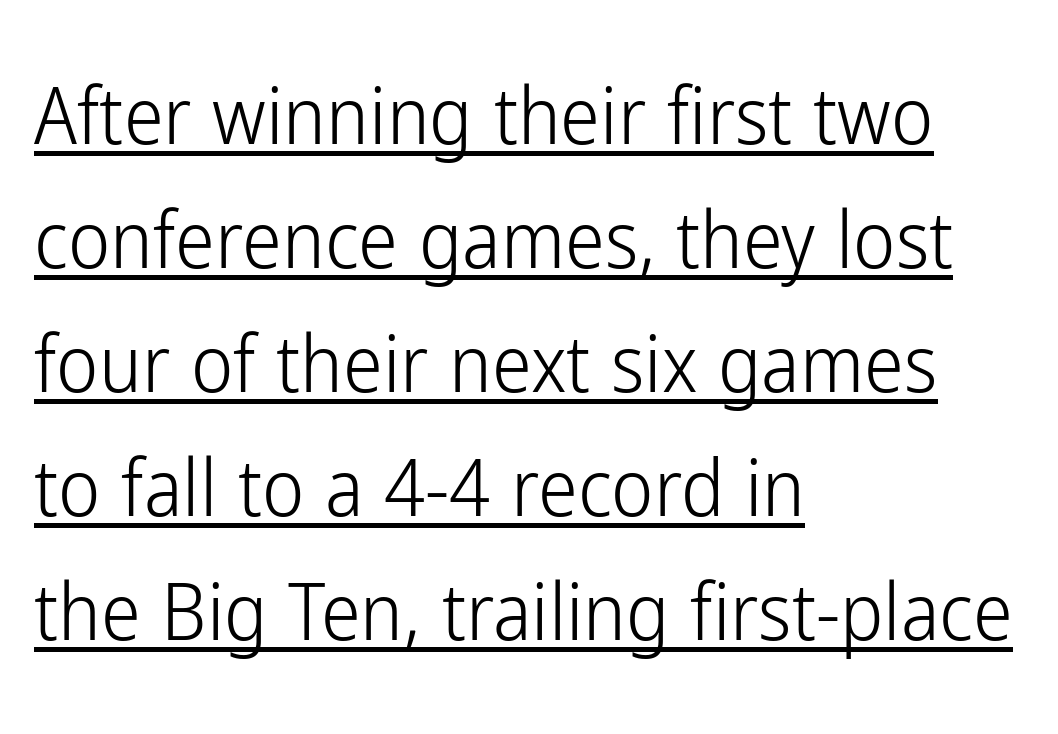
Ink coverage per letter is moderate at most. Vertical strokes here are truly vertical. The line texture is even and compact thanks to regular tracking. This sample carries an underscore along the baseline area.
